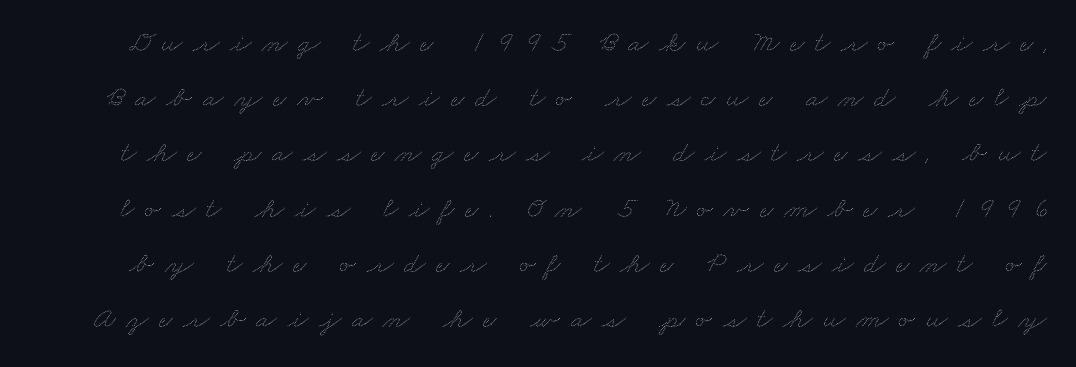
{"bold": "no", "weight": "thin", "width": "wide", "stroke_contrast": "medium", "x_height": "small", "monospaced": "no", "underline": "no", "line_spacing_ratio": 1.84, "letter_spacing": "wide", "letter_spacing_em": 0.36, "glyph_px": 30}
